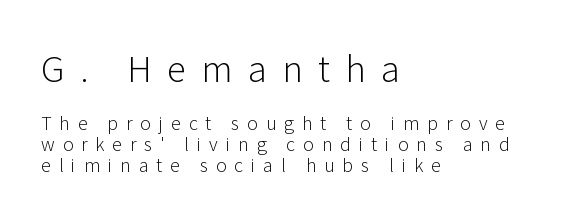
The image shows 35 px light sans-serif type, upright; set left-aligned, tight line spacing (1.15x), unusually wide letter spacing (+0.44 em), not underlined; the first (top) block is 1.94x larger; low stroke contrast and a medium x-height.
